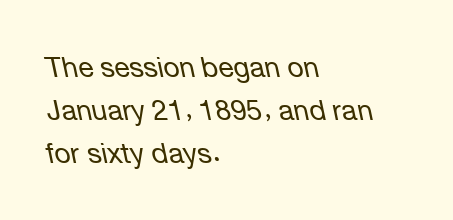
{"italic": "yes", "lean": "left", "slant_degrees": 12, "bold": "no", "weight": "regular", "width": "normal", "stroke_contrast": "low", "x_height": "medium", "monospaced": "no", "underline": "no", "align": "left", "line_spacing": "normal", "line_spacing_ratio": 1.53, "letter_spacing": "normal", "letter_spacing_em": 0.0, "glyph_px": 28}
